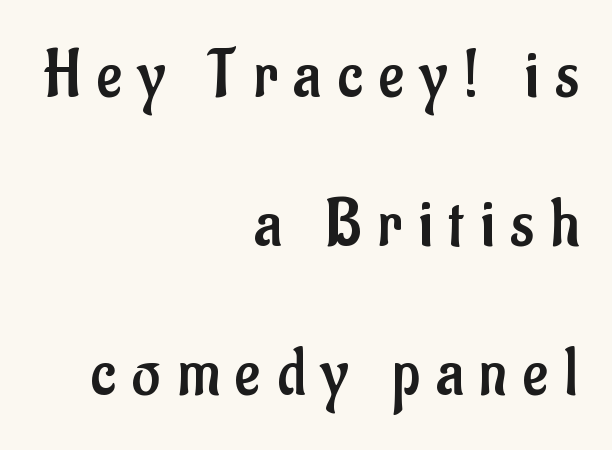
Q: Is the text bold? A: No.
Q: Is the text italic (slanted)? A: No, it is upright.
Q: Is the typeface a serif or a sans-serif typeface? A: Sans-serif.
Q: Is the text underlined? A: No.
Q: How is the paragraph aligned? A: Right-aligned.
Q: Is the spacing between letters normal or unusually wide? A: Unusually wide.
Q: Is the spacing between lines tight, normal or loose? A: Loose.
Q: Width (condensed, normal, or wide)? A: Condensed.
Q: Stroke contrast? A: Low.
Q: x-height? A: Small.
Q: Monospaced? A: No.
